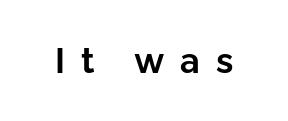
{"serif": "no", "italic": "no", "bold": "yes", "weight": "bold", "width": "normal", "stroke_contrast": "low", "x_height": "medium", "monospaced": "no", "underline": "no", "letter_spacing": "wide", "letter_spacing_em": 0.45, "glyph_px": 35}
